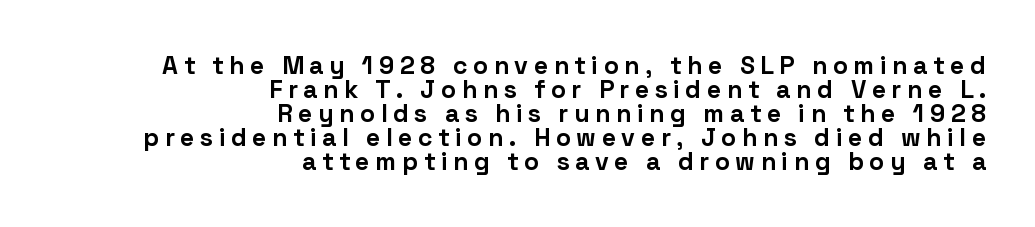
{"italic": "no", "bold": "yes", "underline": "no", "align": "right", "line_spacing": "tight", "line_spacing_ratio": 0.96, "letter_spacing": "wide", "letter_spacing_em": 0.22, "glyph_px": 25}
